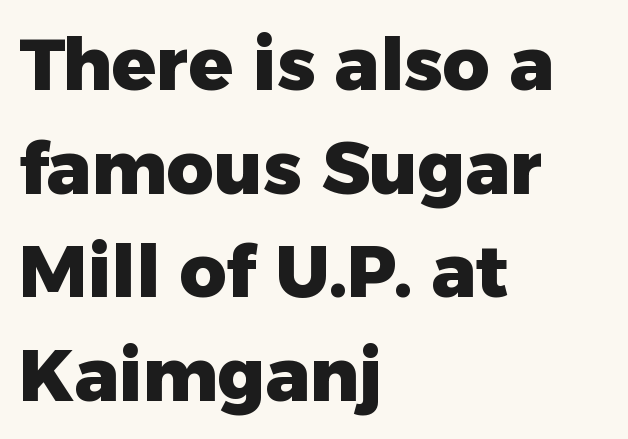
Q: Is the text bold? A: Yes.
Q: Is the text italic (slanted)? A: No, it is upright.
Q: Is the typeface a serif or a sans-serif typeface? A: Sans-serif.
Q: Is the text underlined? A: No.
Q: How is the paragraph aligned? A: Left-aligned.
Q: Is the spacing between letters normal or unusually wide? A: Normal.
Q: Is the spacing between lines tight, normal or loose? A: Normal.
Q: Width (condensed, normal, or wide)? A: Normal.
Q: Stroke contrast? A: Low.
Q: x-height? A: Medium.
Q: Monospaced? A: No.
